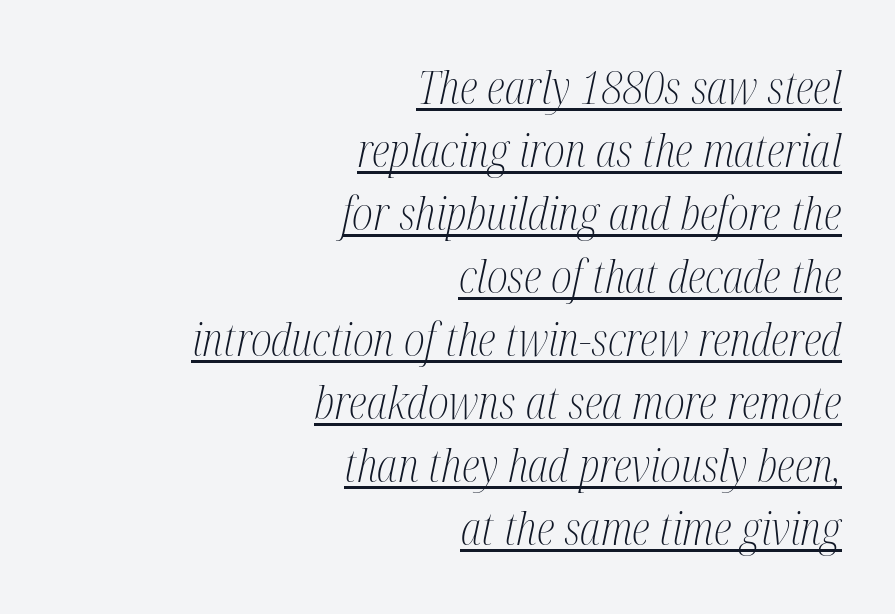
Q: Is the text bold? A: No.
Q: Is the text italic (slanted)? A: Yes, it leans right by about 12 degrees.
Q: Is the typeface a serif or a sans-serif typeface? A: Serif.
Q: Is the text underlined? A: Yes.
Q: How is the paragraph aligned? A: Right-aligned.
Q: Is the spacing between letters normal or unusually wide? A: Normal.
Q: Is the spacing between lines tight, normal or loose? A: Normal.
Q: Width (condensed, normal, or wide)? A: Condensed.
Q: Stroke contrast? A: Medium.
Q: x-height? A: Medium.
Q: Monospaced? A: No.
